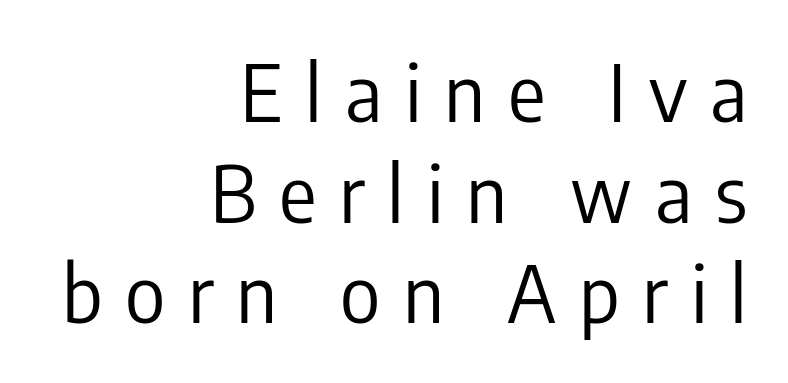
You could not count columns in this text — the font is proportionally spaced. Vertical stems look standard width or narrower in stroke. It's the straight-up-and-down kind of type. The glyphs in this specimen are sans serif. The passage is arranged like a letterhead date or caption credit — flush right.
